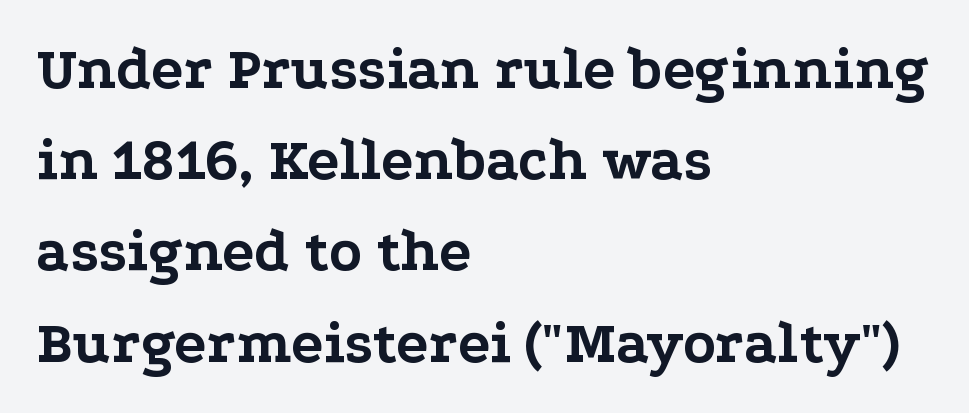
Think of a printed novel: that variable character pitch is what you see here. In terms of letterform style, serifs are clearly present. Ascenders rise straight up at ninety degrees. These lines keep a tight, regular rhythm from letter to letter. These lines stack with their left ends in a neat column. Words float on clear page, feet unadorned.
